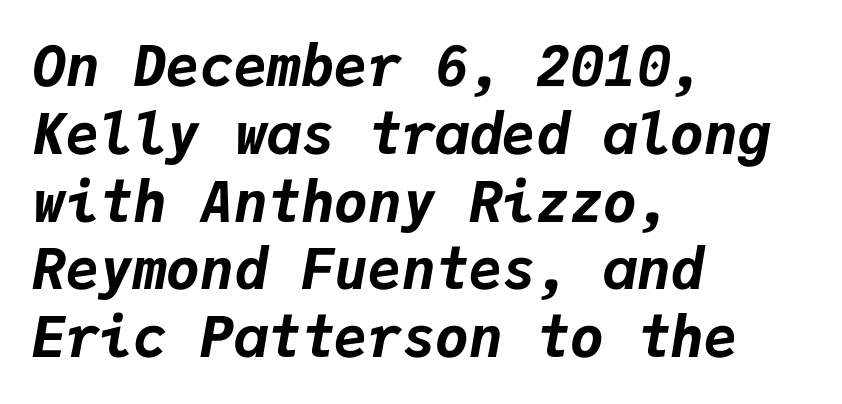
The image shows 56 px bold type, italic (leaning right), monospaced; set left-aligned, line spacing 1.21x, normal letter spacing, not underlined; low stroke contrast and a medium x-height.
